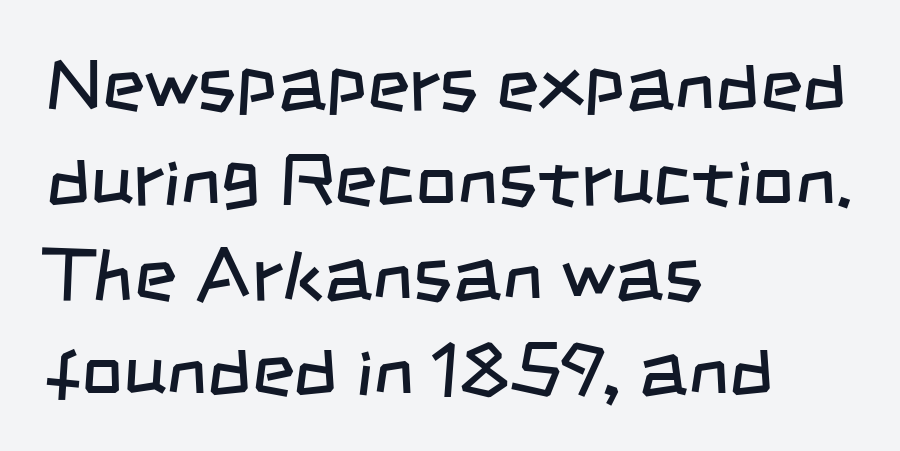
The image shows 73 px regular-weight, condensed sans-serif type; set left-aligned, normal line spacing (1.3x), normal letter spacing, not underlined; low stroke contrast and a large x-height.
